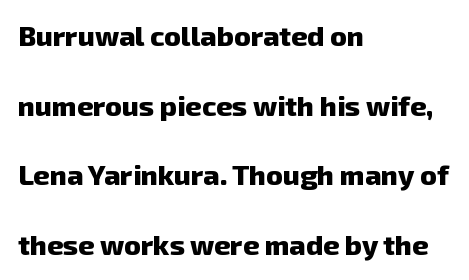
{"serif": "no", "bold": "yes", "weight": "heavy", "width": "normal", "stroke_contrast": "low", "x_height": "medium", "monospaced": "no", "underline": "no", "align": "left", "line_spacing": "loose", "line_spacing_ratio": 2.49, "letter_spacing": "normal", "letter_spacing_em": 0.0, "glyph_px": 28}
